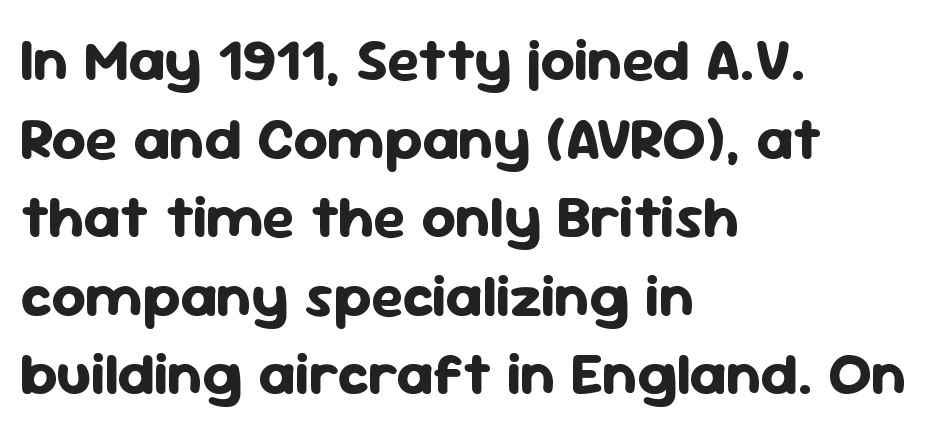
Q: Is the text bold? A: Yes.
Q: Is the text italic (slanted)? A: No, it is upright.
Q: Is the typeface a serif or a sans-serif typeface? A: Sans-serif.
Q: Is the text underlined? A: No.
Q: How is the paragraph aligned? A: Left-aligned.
Q: Is the spacing between letters normal or unusually wide? A: Normal.
Q: Is the spacing between lines tight, normal or loose? A: Normal.
Q: Width (condensed, normal, or wide)? A: Normal.
Q: Stroke contrast? A: Low.
Q: x-height? A: Medium.
Q: Monospaced? A: No.
